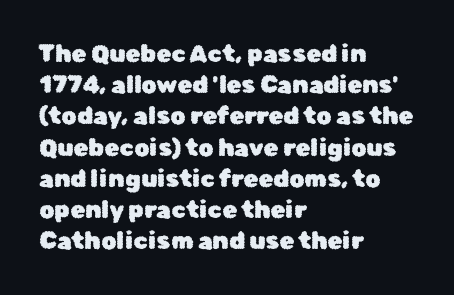
Q: Is the text italic (slanted)? A: No, it is upright.
Q: Is the text underlined? A: No.
Q: How is the paragraph aligned? A: Left-aligned.
Q: Is the spacing between letters normal or unusually wide? A: Normal.
Q: Is the spacing between lines tight, normal or loose? A: Normal.
